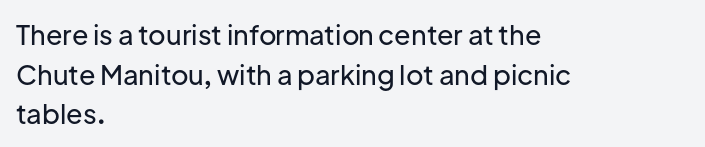
The image shows 27 px text type, upright; set left-aligned, normal line spacing (1.47x), normal letter spacing, not underlined.
